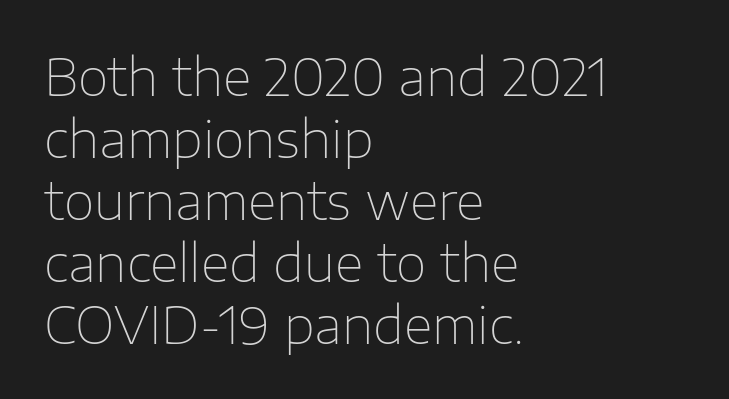
The image shows 50 px thin sans-serif type, upright; set left-aligned, line spacing 1.24x, normal letter spacing, not underlined; low stroke contrast and a medium x-height.
